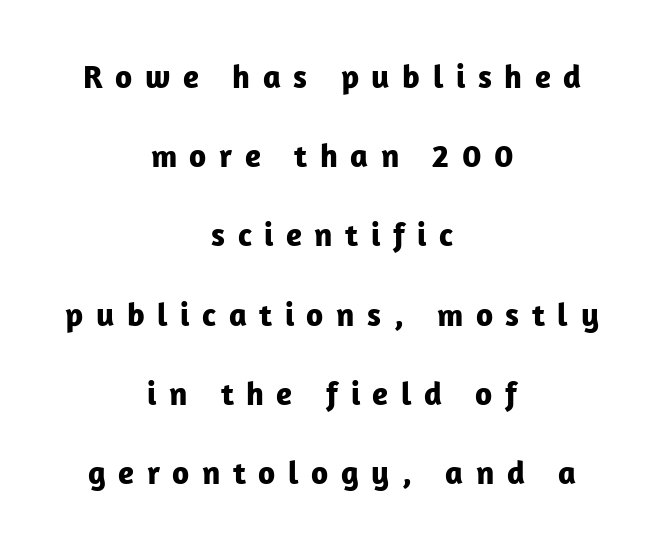
The tracking reads as deliberately expanded to a designer's eye. Summary of weight: heavy, a full bold. Baseline-to-baseline distance is far greater than the letter height. Varying glyph widths throughout — classic text-font behaviour. Teacher's note: observe the equal gaps on both sides — that is centered alignment.
